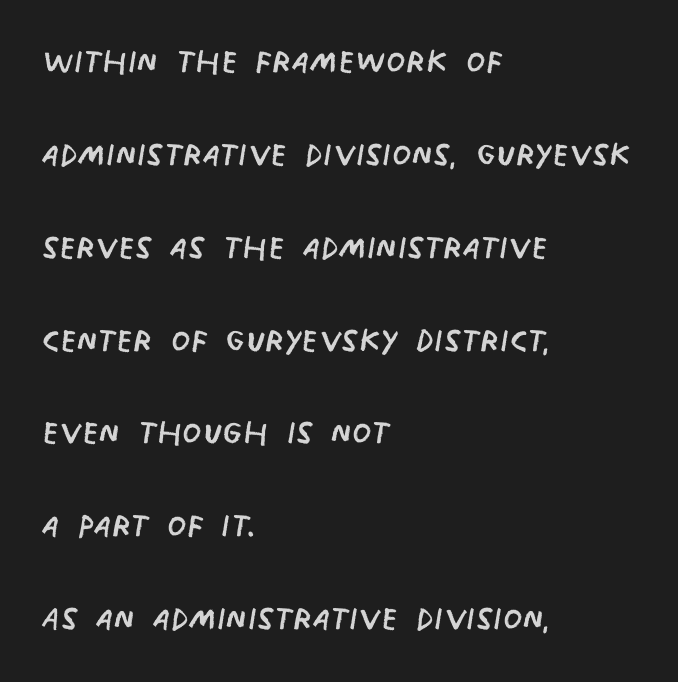
Q: Is the text bold? A: No.
Q: Is the typeface a serif or a sans-serif typeface? A: Sans-serif.
Q: Is the text underlined? A: No.
Q: How is the paragraph aligned? A: Left-aligned.
Q: Is the spacing between letters normal or unusually wide? A: Normal.
Q: Is the spacing between lines tight, normal or loose? A: Loose.
Q: Width (condensed, normal, or wide)? A: Condensed.
Q: Stroke contrast? A: Low.
Q: x-height? A: Large.
Q: Monospaced? A: No.
